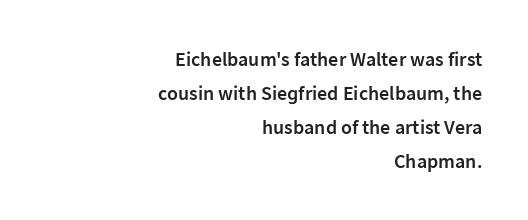
The image shows 20 px text type, upright; set right-aligned, normal line spacing (1.7x), normal letter spacing, not underlined.
